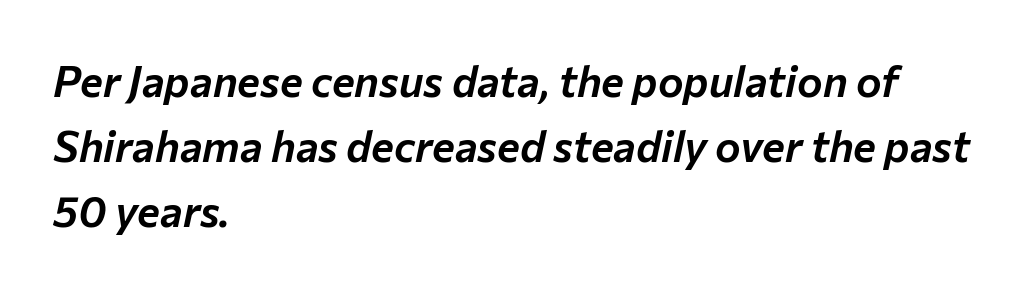
Q: Is the text italic (slanted)? A: Yes, it leans right by about 12 degrees.
Q: Is the text underlined? A: No.
Q: How is the paragraph aligned? A: Left-aligned.
Q: Is the spacing between letters normal or unusually wide? A: Normal.
Q: Is the spacing between lines tight, normal or loose? A: Normal.
Q: Width (condensed, normal, or wide)? A: Normal.
Q: Stroke contrast? A: Low.
Q: x-height? A: Medium.
Q: Monospaced? A: No.
